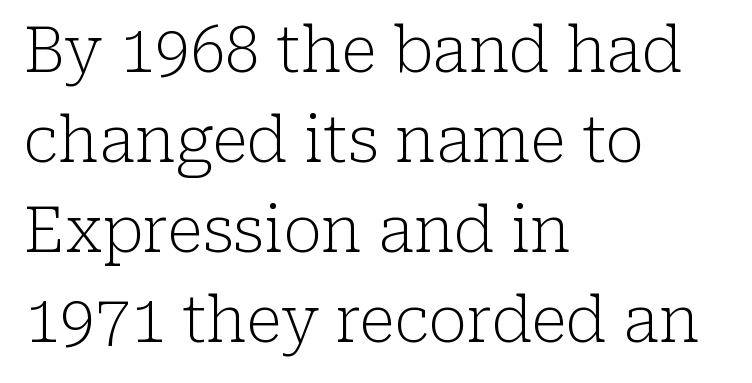
Letters rest on an invisible, unmarked baseline. Posture: vertical. Typographically, this falls in the serif category. Proportional: the letters do not fall into vertical columns. Characters follow at the spacing the type designer built in.
